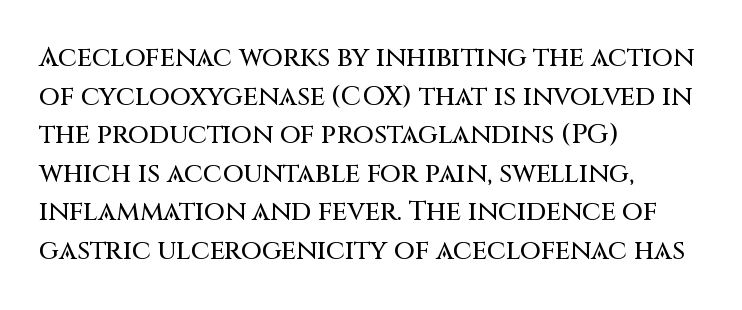
The image shows 27 px text type, upright; set left-aligned, normal line spacing (1.43x), normal letter spacing, not underlined.
